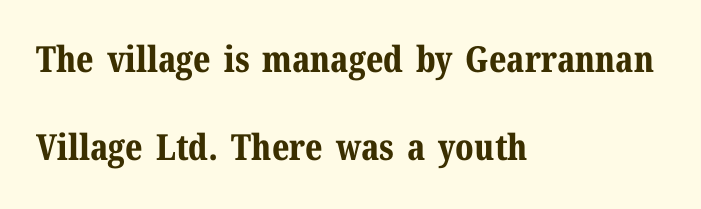
Q: Is the text bold? A: Yes.
Q: Is the text italic (slanted)? A: No, it is upright.
Q: Is the typeface a serif or a sans-serif typeface? A: Serif.
Q: Is the text underlined? A: No.
Q: How is the paragraph aligned? A: Left-aligned.
Q: Is the spacing between letters normal or unusually wide? A: Normal.
Q: Is the spacing between lines tight, normal or loose? A: Loose.
Q: Width (condensed, normal, or wide)? A: Normal.
Q: Stroke contrast? A: Medium.
Q: x-height? A: Medium.
Q: Monospaced? A: No.
